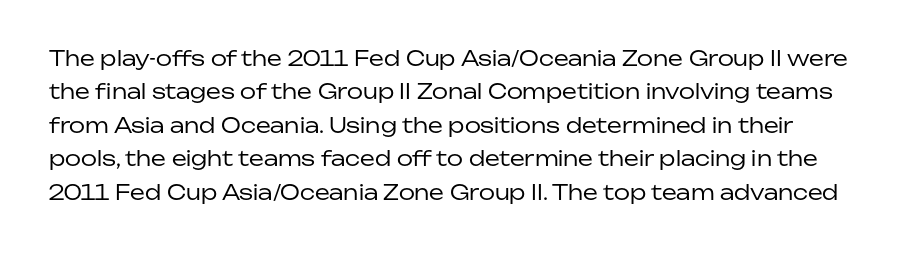
Honestly, there is no underline to notice here at all. Summary of weight: not heavy and not bold. Normally led — the rows are evenly, conventionally spaced. Nope, not italic — everything's standing straight. The rendering keeps characters at their native spacing.
